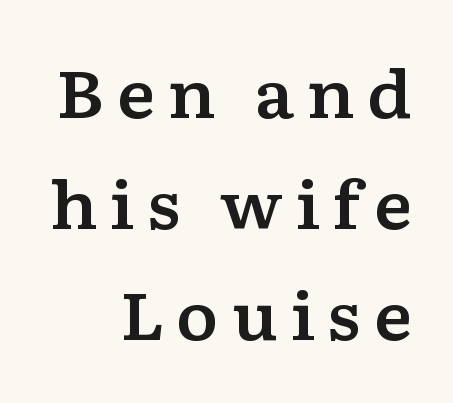
The image shows 65 px wide serif type, upright; set right-aligned, line spacing 1.71x, not underlined; low stroke contrast and a medium x-height.
